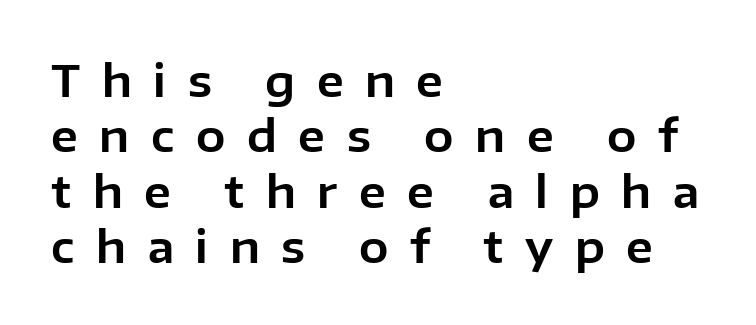
In terms of leading, this rendering sits right in the middle. The letters stand straight up with perfectly vertical stems. Is the block centered? No — it sits flush against the left margin. Looks like regular typesetting: each glyph gets only the width it needs. The space beneath each line is pristine and unruled. This sample uses a sans-serif face.
